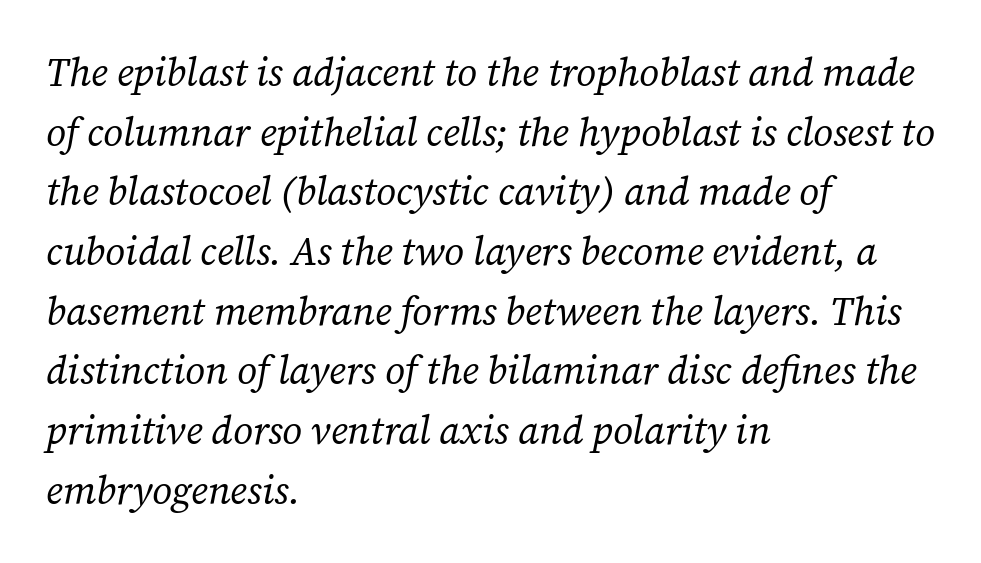
Q: Is the text bold? A: No.
Q: Is the text italic (slanted)? A: Yes, it leans right by about 12 degrees.
Q: Is the typeface a serif or a sans-serif typeface? A: Serif.
Q: Is the text underlined? A: No.
Q: How is the paragraph aligned? A: Left-aligned.
Q: Is the spacing between letters normal or unusually wide? A: Normal.
Q: Is the spacing between lines tight, normal or loose? A: Normal.
Q: Width (condensed, normal, or wide)? A: Normal.
Q: Stroke contrast? A: Low.
Q: x-height? A: Medium.
Q: Monospaced? A: No.
